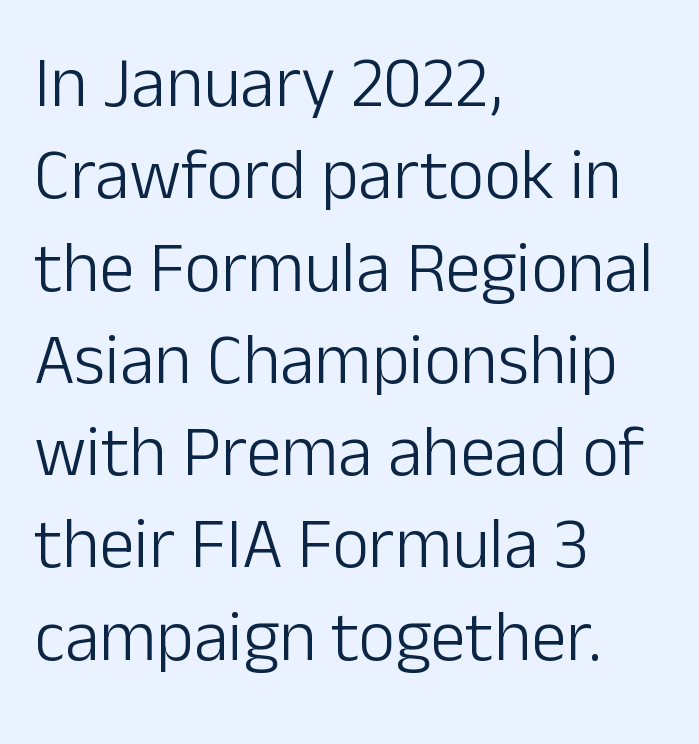
The image shows 71 px light sans-serif type, upright; set left-aligned, normal line spacing (1.3x), normal letter spacing, not underlined; low stroke contrast and a medium x-height.
